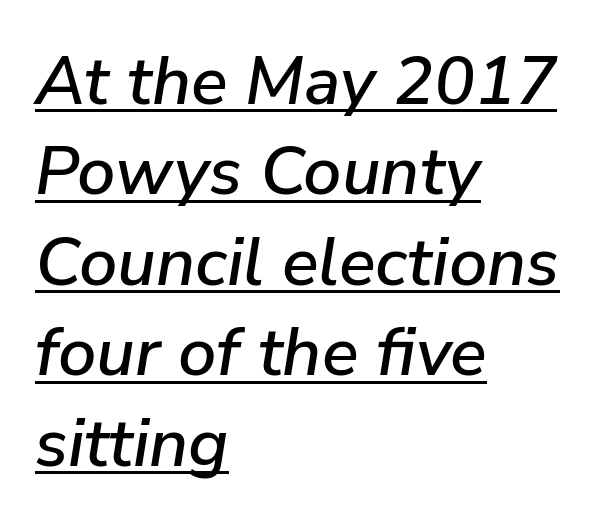
Layout note: lines flush left. Does a line run under the words? Yes, clearly. Here the glyphs are tracked normally, forming tight word shapes. Quick note: italic.
